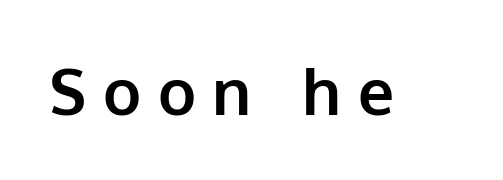
Anything drawn beneath the words? Only blank space. Is there any slant? The stems are plumb. Glyph-to-glyph distance is far greater than everyday printed text. The passage shown is typed in a proportional face where columns would drift. Regarding serifs, this sample does without them.
